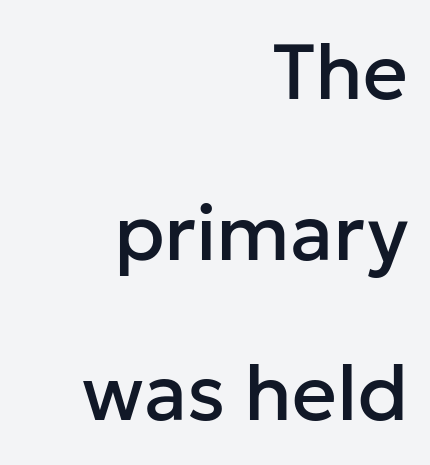
Q: Is the text italic (slanted)? A: No, it is upright.
Q: Is the typeface a serif or a sans-serif typeface? A: Sans-serif.
Q: Is the text underlined? A: No.
Q: How is the paragraph aligned? A: Right-aligned.
Q: Is the spacing between letters normal or unusually wide? A: Normal.
Q: Is the spacing between lines tight, normal or loose? A: Loose.
Q: Width (condensed, normal, or wide)? A: Normal.
Q: Stroke contrast? A: Low.
Q: x-height? A: Medium.
Q: Monospaced? A: No.
